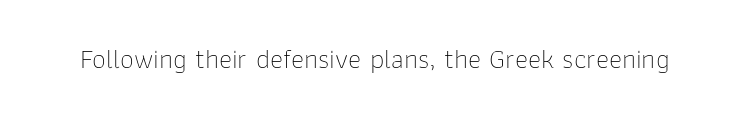
{"serif": "no", "italic": "no", "bold": "no", "weight": "thin", "width": "normal", "stroke_contrast": "low", "x_height": "medium", "monospaced": "no", "underline": "no", "letter_spacing": "normal", "letter_spacing_em": 0.0, "glyph_px": 28}
